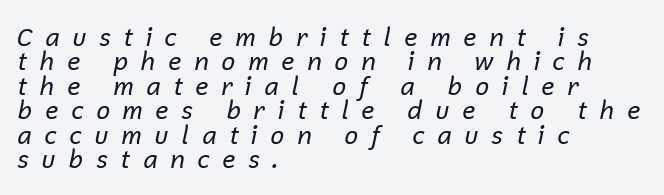
Rows of type sit shoulder to shoulder in the vertical direction. The whole block is typeset with a tilt. The compositor pushed each line to the left boundary. Vertical stems look standard width or narrower in stroke. Lines of text with bare space underneath.
